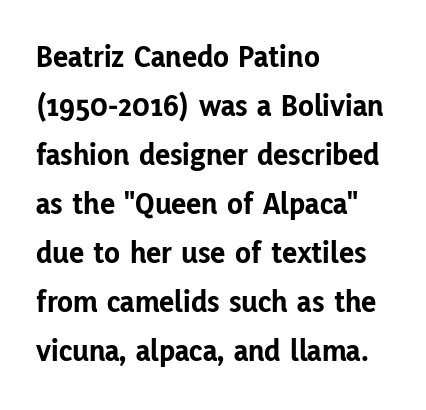
Q: Is the text bold? A: Yes.
Q: Is the text italic (slanted)? A: No, it is upright.
Q: Is the typeface a serif or a sans-serif typeface? A: Sans-serif.
Q: Is the text underlined? A: No.
Q: How is the paragraph aligned? A: Left-aligned.
Q: Is the spacing between letters normal or unusually wide? A: Normal.
Q: Is the spacing between lines tight, normal or loose? A: Normal.
Q: Width (condensed, normal, or wide)? A: Normal.
Q: Stroke contrast? A: Low.
Q: x-height? A: Medium.
Q: Monospaced? A: No.
